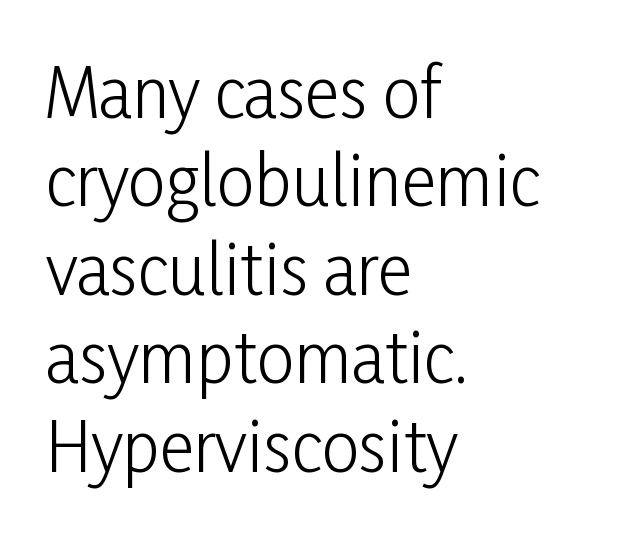
Words appear dense and cohesive because spacing is normal. Every character sits straight up, as roman type does. The setting favours the left margin, as ordinary paragraphs usually do. Compared with a typical body face, this is equally light or lighter still. Looks like regular typesetting: each glyph gets only the width it needs. Baseline-to-baseline distance is the conventional proportion of letter height.
